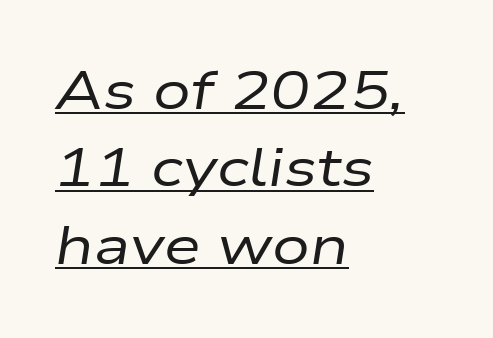
Q: Is the text bold? A: No.
Q: Is the text italic (slanted)? A: Yes, it leans right by about 9 degrees.
Q: Is the text underlined? A: Yes.
Q: How is the paragraph aligned? A: Left-aligned.
Q: Is the spacing between letters normal or unusually wide? A: Normal.
Q: Is the spacing between lines tight, normal or loose? A: Normal.
Q: Width (condensed, normal, or wide)? A: Wide.
Q: Stroke contrast? A: Low.
Q: x-height? A: Medium.
Q: Monospaced? A: No.
